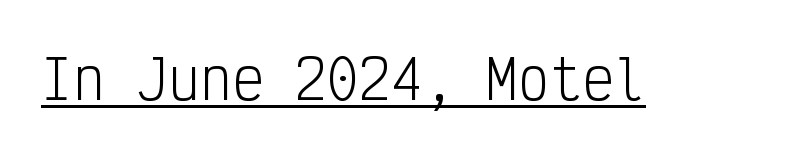
Q: Is the text bold? A: No.
Q: Is the text italic (slanted)? A: No, it is upright.
Q: Is the typeface a serif or a sans-serif typeface? A: Sans-serif.
Q: Is the text underlined? A: Yes.
Q: Is the spacing between letters normal or unusually wide? A: Normal.
Q: Width (condensed, normal, or wide)? A: Condensed.
Q: Stroke contrast? A: Low.
Q: x-height? A: Medium.
Q: Monospaced? A: Yes.
